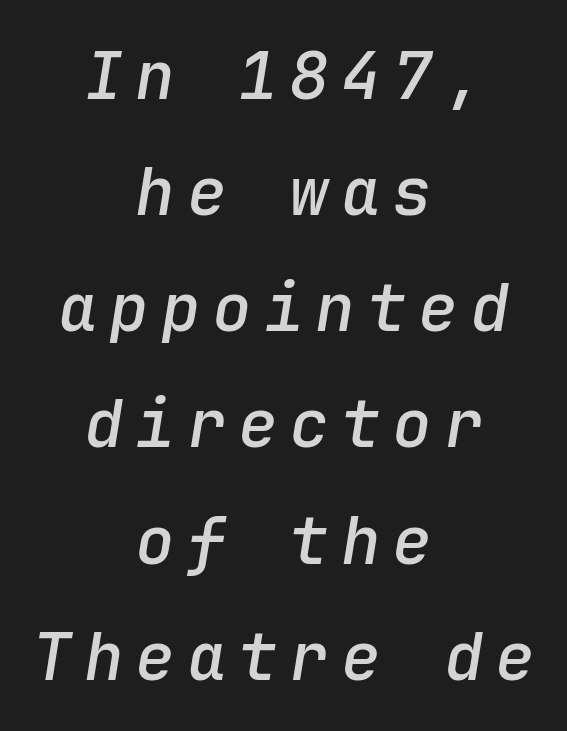
{"italic": "yes", "lean": "right", "slant_degrees": 9, "bold": "semi", "weight": "semibold", "width": "normal", "stroke_contrast": "low", "x_height": "medium", "monospaced": "yes", "underline": "no", "align": "center", "line_spacing_ratio": 1.76, "glyph_px": 66}
